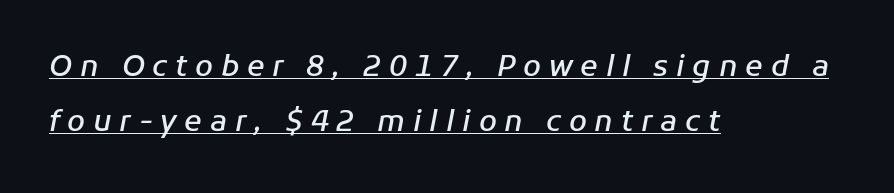
{"italic": "yes", "lean": "right", "slant_degrees": 11, "bold": "semi", "weight": "semibold", "width": "normal", "stroke_contrast": "low", "x_height": "medium", "monospaced": "no", "underline": "yes", "align": "left", "line_spacing": "loose", "line_spacing_ratio": 1.9, "letter_spacing": "wide", "letter_spacing_em": 0.27, "glyph_px": 29}
